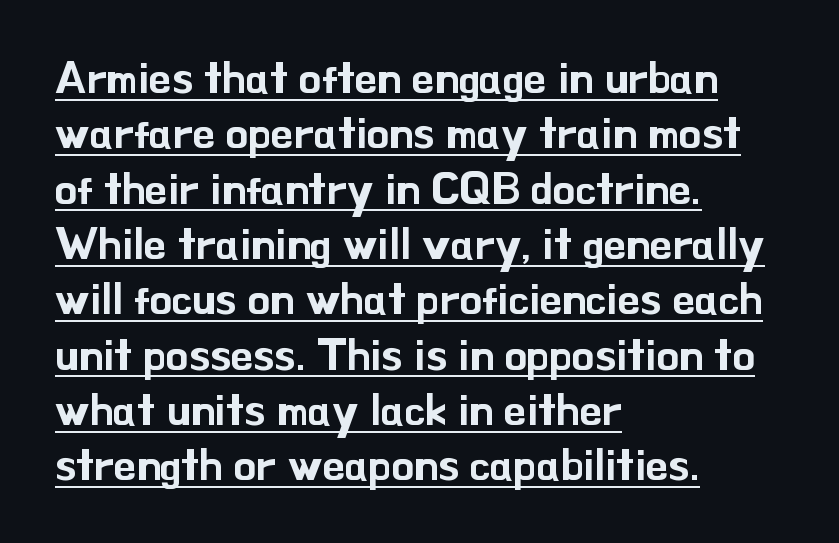
All the whitespace from short lines collects on the right. Characters follow at the spacing the type designer built in. You could not count columns in this text — the font is proportionally spaced. This is underlined copy, the kind a proofreader might mark for attention. Examine the stroke ends and you'll find no serifs. Style check: upright.
